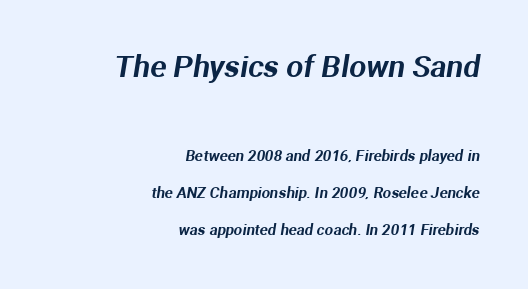
Check where the strokes stop: nothing finishes them off — pure sans. A bare baseline throughout the passage. Horizontal alignment here is rightward, an uncommon choice for prose. The face used here is proportionally spaced, like ordinary book or web type.
